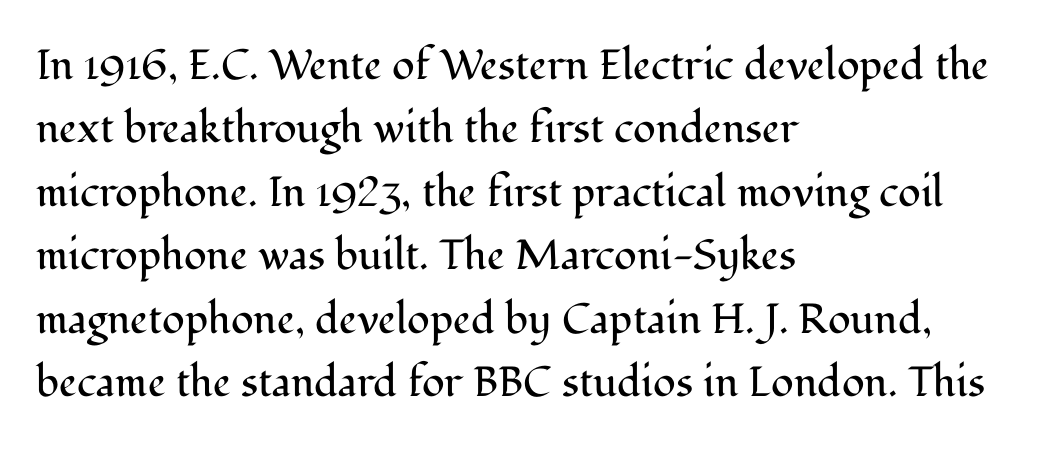
The image shows 42 px regular-weight serif type, upright; set left-aligned, normal line spacing (1.51x), normal letter spacing, not underlined; medium stroke contrast and a medium x-height.
